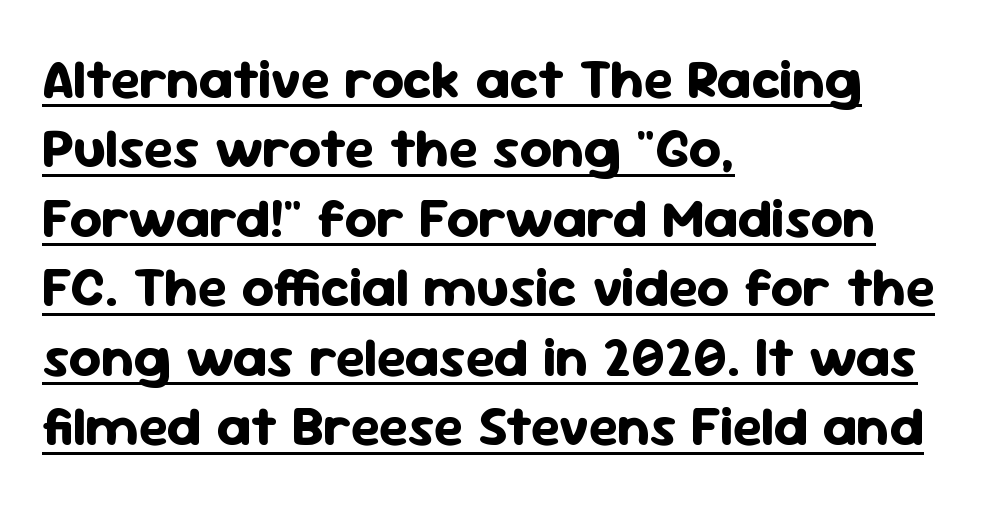
Emphasis by weight is at full strength: bold. Students, observe the line beneath the letters — that is underlining. This rendering uses left alignment, leaving the right contour irregular. This is roman type, the default non-slanted kind.
